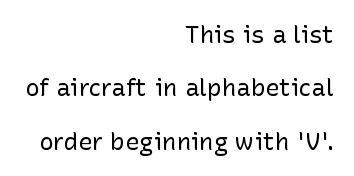
Bold? No — there's no thickening of the strokes. Regarding leading, the lines here are spaced well apart. Characters follow at the spacing the type designer built in. The type sits square on the baseline with zero lean.
